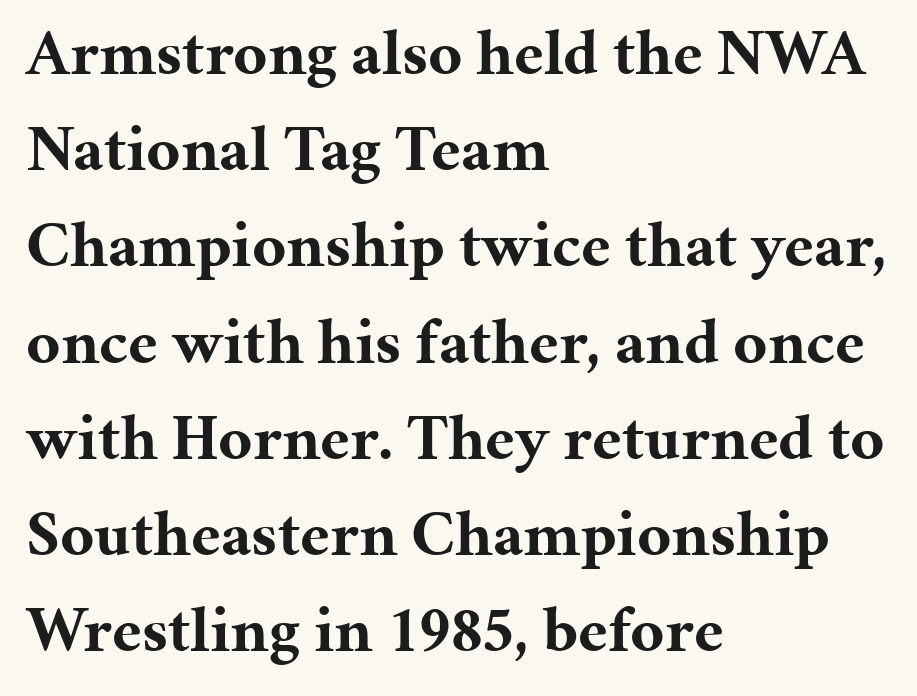
What stands out about the letter spacing? Nothing — it is the standard amount. It's the straight-up-and-down kind of type. Caption: bold face, heavy strokes. In terms of leading, this rendering sits right in the middle. The area under the type is left untouched. Look at the bottom of the vertical strokes: they flare into serifs here.
